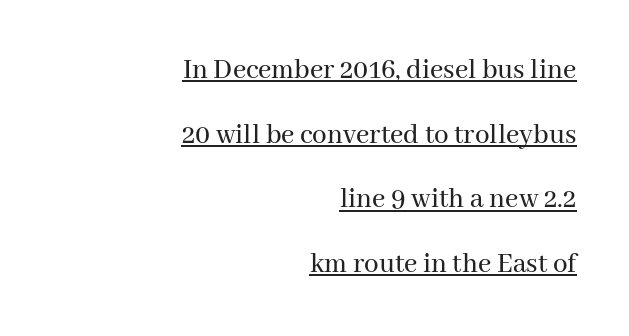
Looks like regular typesetting: each glyph gets only the width it needs. These lines stack with their right ends in a neat column. When letters stand straight like this, we call the style roman or upright. The line-height multiplier appears high, well above default. Like a heading marked for emphasis, these lines bear an underscore.
